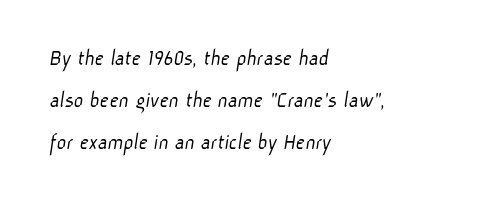
Q: Is the text bold? A: No.
Q: Is the text underlined? A: No.
Q: How is the paragraph aligned? A: Left-aligned.
Q: Is the spacing between letters normal or unusually wide? A: Normal.
